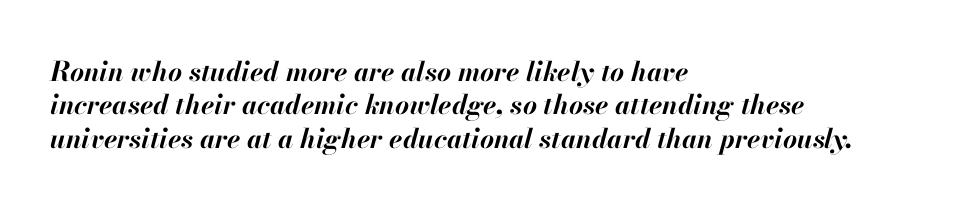
Q: Is the text bold? A: Yes.
Q: Is the text italic (slanted)? A: Yes, it leans right by about 13 degrees.
Q: Is the text underlined? A: No.
Q: How is the paragraph aligned? A: Left-aligned.
Q: Is the spacing between letters normal or unusually wide? A: Normal.
